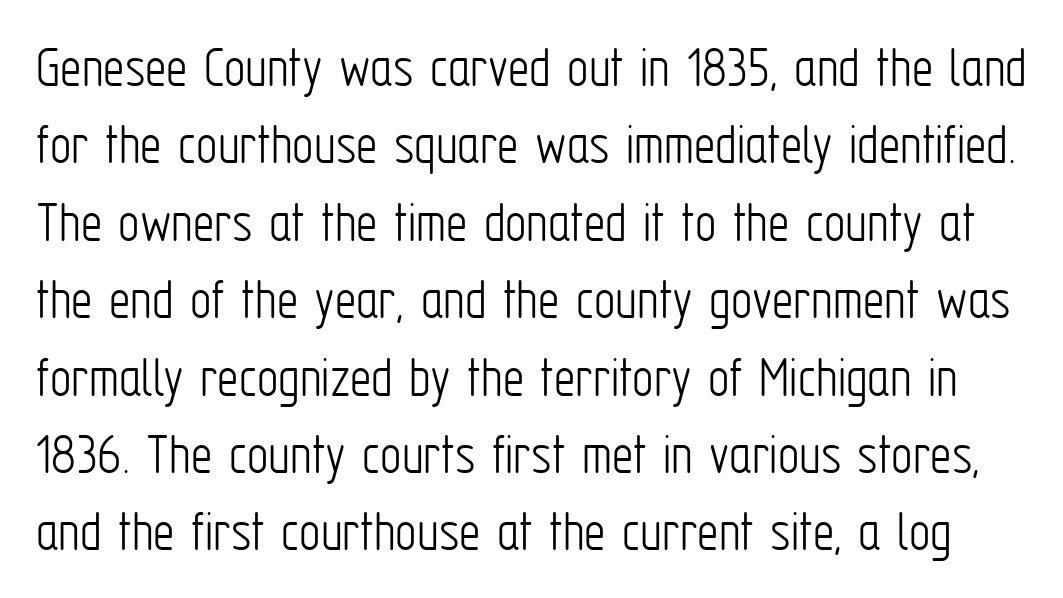
The image shows 60 px light, condensed sans-serif type, upright; set normal line spacing (1.29x), normal letter spacing, not underlined; low stroke contrast and a medium x-height.
